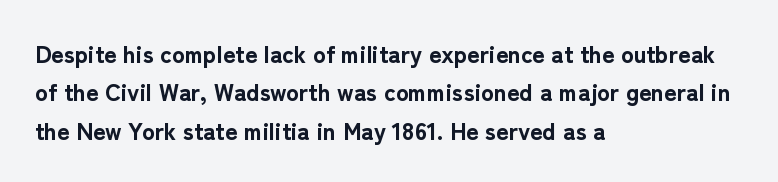
Q: Is the text bold? A: Yes.
Q: Is the text italic (slanted)? A: No, it is upright.
Q: Is the text underlined? A: No.
Q: How is the paragraph aligned? A: Left-aligned.
Q: Is the spacing between letters normal or unusually wide? A: Normal.
Q: Is the spacing between lines tight, normal or loose? A: Normal.
